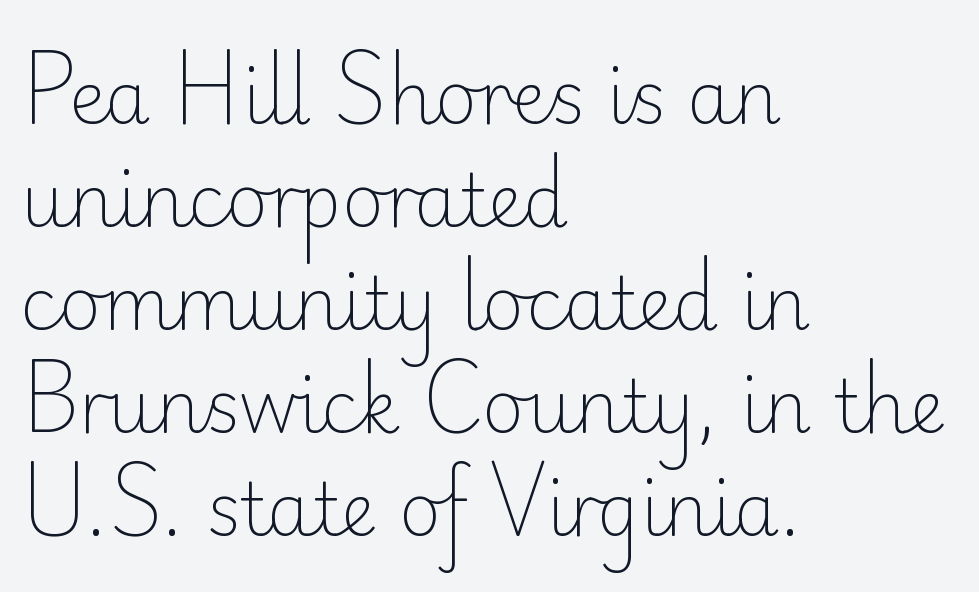
No heavy texture on the line: the type isn't bold. A normal amount of white space separates one row of letters from the next. This is sans-serif lettering, the kind often seen on screens and signage. Descenders hang freely into open space. Here the designer chose a conventional face with non-uniform glyph widths.
